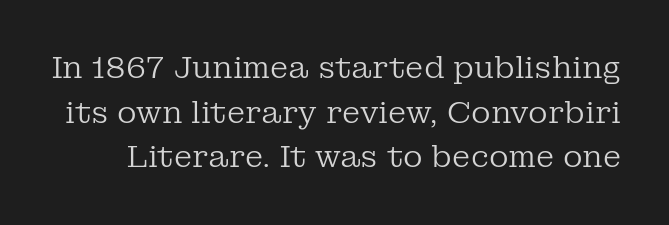
Q: Is the text bold? A: No.
Q: Is the text italic (slanted)? A: No, it is upright.
Q: Is the typeface a serif or a sans-serif typeface? A: Serif.
Q: Is the text underlined? A: No.
Q: Is the spacing between letters normal or unusually wide? A: Normal.
Q: Is the spacing between lines tight, normal or loose? A: Normal.
Q: Width (condensed, normal, or wide)? A: Normal.
Q: Stroke contrast? A: Low.
Q: x-height? A: Medium.
Q: Monospaced? A: No.
